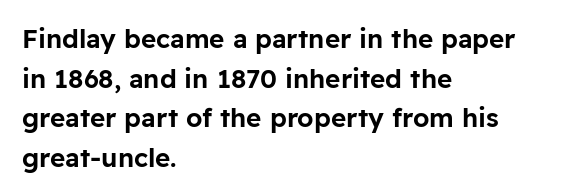
Interline gaps are of average width in this sample. The type sits square on the baseline with zero lean. Just letters on the line, the space beneath them empty. Students, note that the glyphs here touch the page at normal intervals. The rendering anchors every line to the left-hand side.
